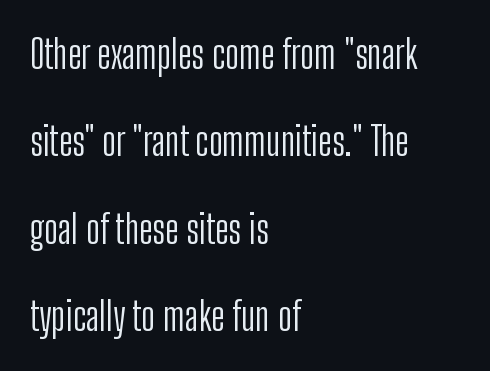
Q: Is the text bold? A: No.
Q: Is the text italic (slanted)? A: No, it is upright.
Q: Is the typeface a serif or a sans-serif typeface? A: Sans-serif.
Q: Is the text underlined? A: No.
Q: How is the paragraph aligned? A: Left-aligned.
Q: Is the spacing between letters normal or unusually wide? A: Normal.
Q: Is the spacing between lines tight, normal or loose? A: Loose.
Q: Width (condensed, normal, or wide)? A: Condensed.
Q: Stroke contrast? A: Low.
Q: x-height? A: Medium.
Q: Monospaced? A: No.
